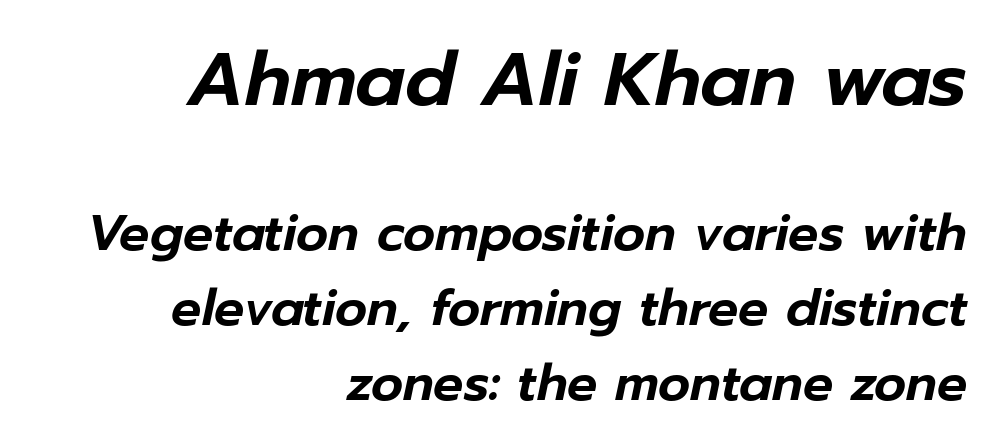
The image shows 75 px text type, italic (leaning right); set right-aligned, normal line spacing (1.5x), normal letter spacing, not underlined; the first (top) block is 1.5x larger; low stroke contrast and a medium x-height.
